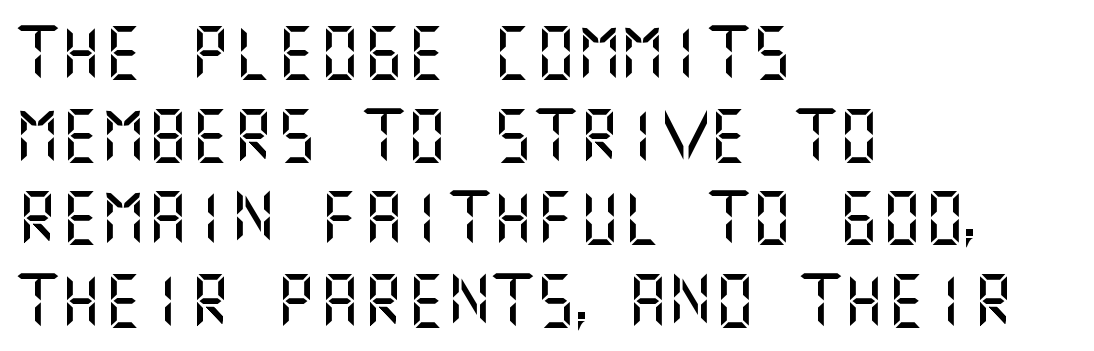
The image shows 54 px sans-serif type, upright; set left-aligned, normal line spacing (1.53x), normal letter spacing, not underlined; medium stroke contrast and a large x-height.
